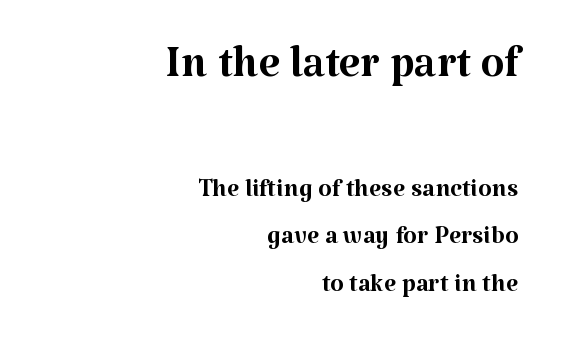
The image shows 61 px regular-weight serif type, upright; set right-aligned, normal line spacing (1.36x), normal letter spacing, not underlined; the first (top) block is 1.74x larger; medium stroke contrast and a medium x-height.
